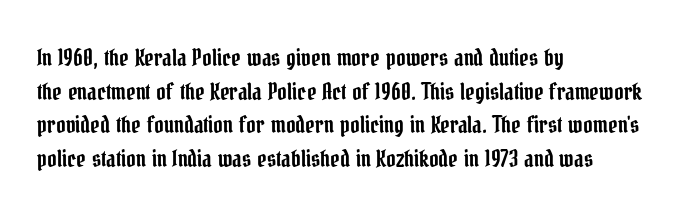
{"italic": "no", "underline": "no", "align": "left", "line_spacing": "normal", "line_spacing_ratio": 1.46, "letter_spacing": "normal", "letter_spacing_em": 0.0, "glyph_px": 23}
